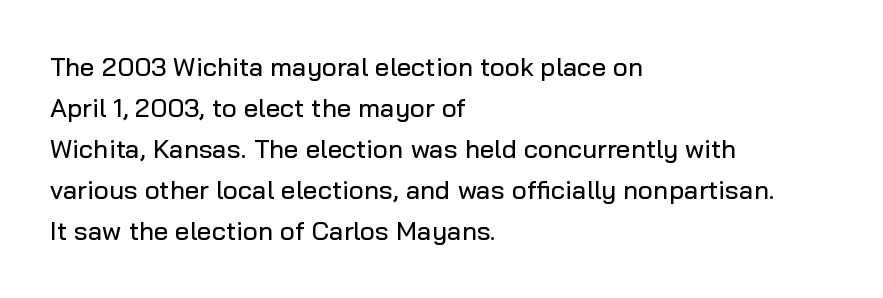
{"italic": "no", "underline": "no", "align": "left", "line_spacing": "normal", "line_spacing_ratio": 1.58, "letter_spacing": "normal", "letter_spacing_em": 0.0, "glyph_px": 26}
